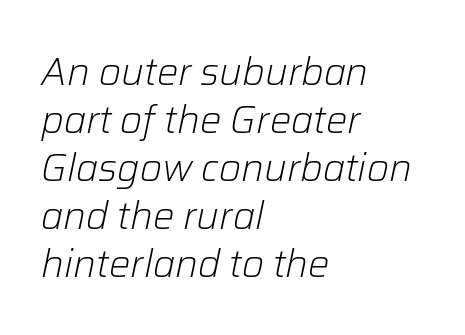
The image shows 38 px light type, italic (leaning right); set left-aligned, normal line spacing (1.26x), normal letter spacing, not underlined; low stroke contrast and a medium x-height.
